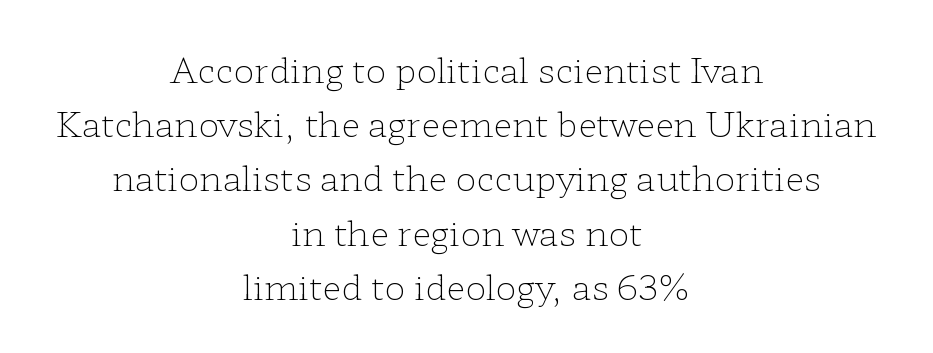
Q: Is the text bold? A: No.
Q: Is the text italic (slanted)? A: No, it is upright.
Q: Is the typeface a serif or a sans-serif typeface? A: Serif.
Q: Is the text underlined? A: No.
Q: How is the paragraph aligned? A: Centered.
Q: Is the spacing between letters normal or unusually wide? A: Normal.
Q: Is the spacing between lines tight, normal or loose? A: Normal.
Q: Width (condensed, normal, or wide)? A: Wide.
Q: Stroke contrast? A: Low.
Q: x-height? A: Medium.
Q: Monospaced? A: No.
